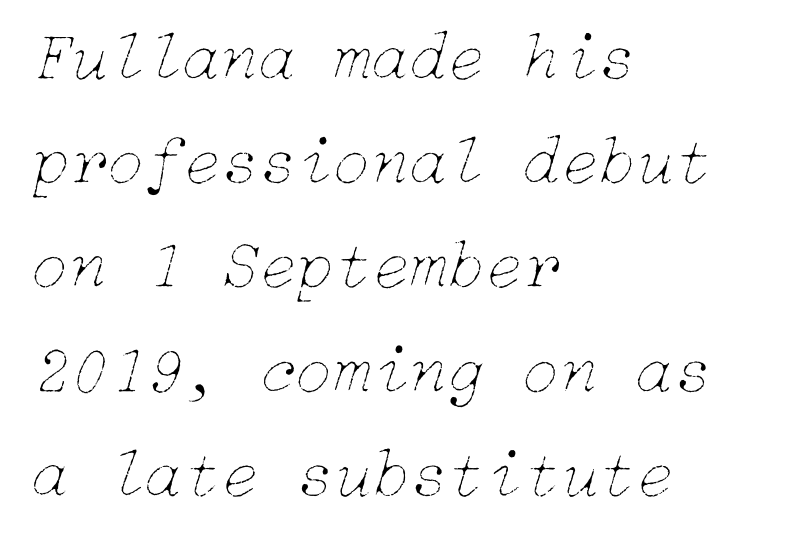
The image shows 69 px thin type, italic (leaning right); set left-aligned, normal line spacing (1.51x), normal letter spacing, not underlined; low stroke contrast and a medium x-height.
